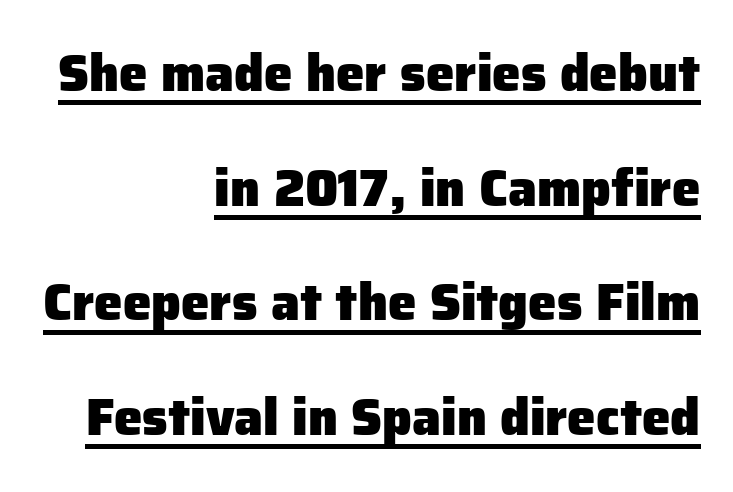
This rendering features underlined lettering. Typographic density is high because the face is bold. Compared with typical body copy, the letter spacing here is the same. This is sans-serif lettering, the kind often seen on screens and signage. Every row of glyphs terminates at an identical x-position on the right. Airy leading.
